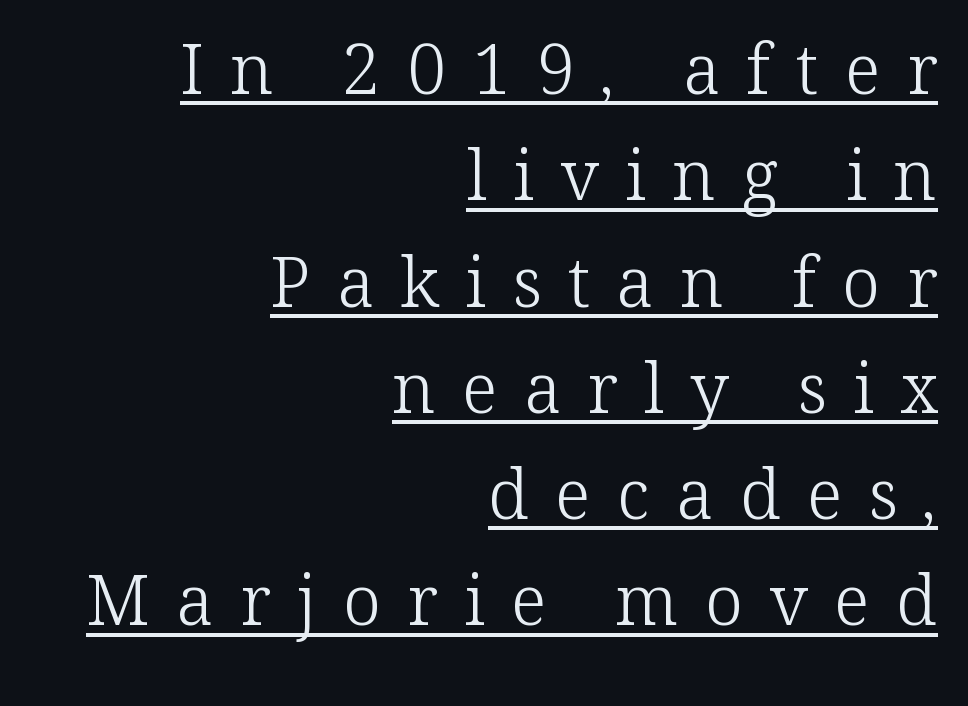
{"serif": "yes", "italic": "no", "bold": "no", "weight": "light", "width": "normal", "stroke_contrast": "low", "x_height": "medium", "monospaced": "no", "underline": "yes", "align": "right", "line_spacing": "normal", "line_spacing_ratio": 1.54, "letter_spacing": "wide", "letter_spacing_em": 0.38, "glyph_px": 69}
